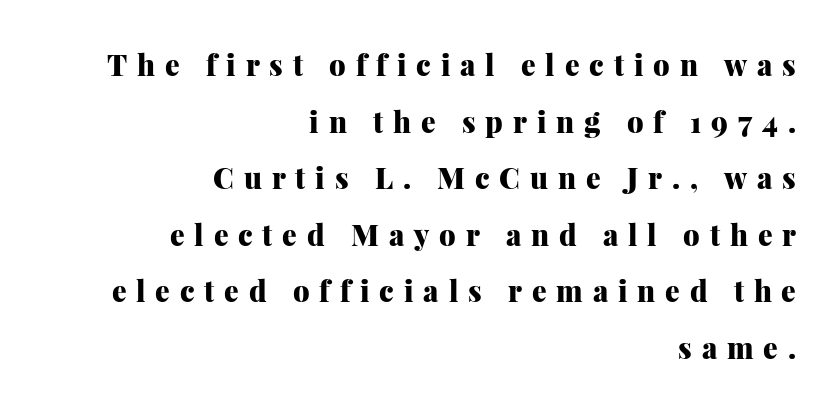
{"serif": "yes", "italic": "no", "bold": "yes", "weight": "heavy", "width": "normal", "stroke_contrast": "medium", "x_height": "medium", "monospaced": "no", "underline": "no", "align": "right", "line_spacing": "loose", "line_spacing_ratio": 1.95, "letter_spacing": "wide", "letter_spacing_em": 0.34, "glyph_px": 29}
